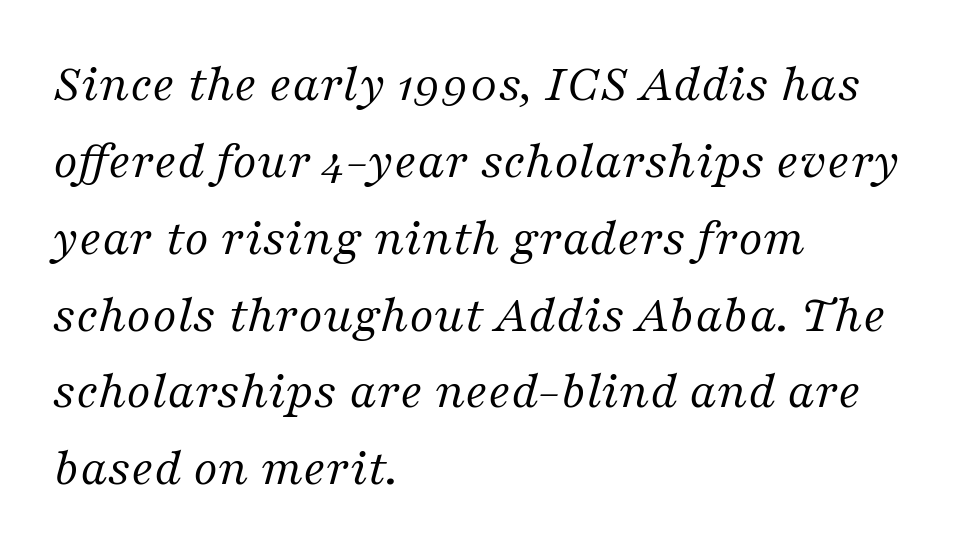
The letters advance in unequal steps, a hallmark of proportional type. Slanted lettering throughout. The face looks like a standard text weight, possibly lighter. Which margin do the lines hug? The left one — the right edge is uneven. In terms of letterform style, serifs are clearly present.
